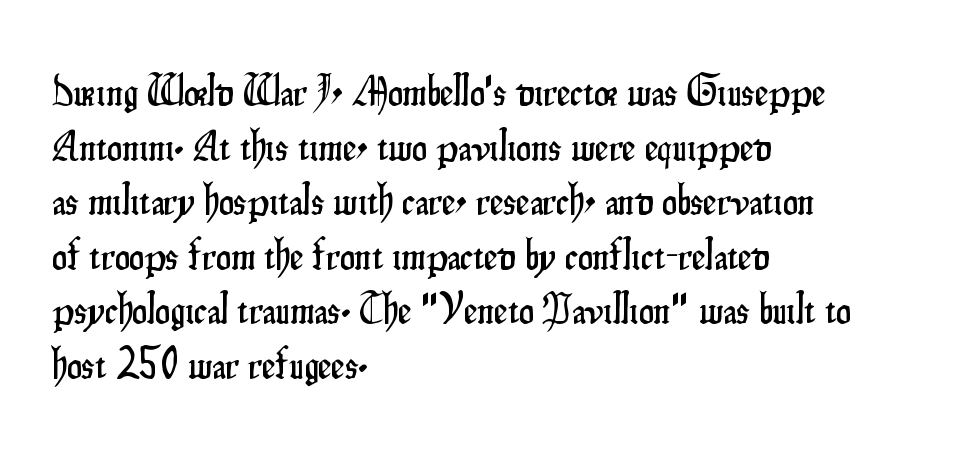
The image shows 43 px condensed sans-serif type, upright; set left-aligned, normal line spacing (1.27x), normal letter spacing, not underlined; low stroke contrast and a small x-height.
